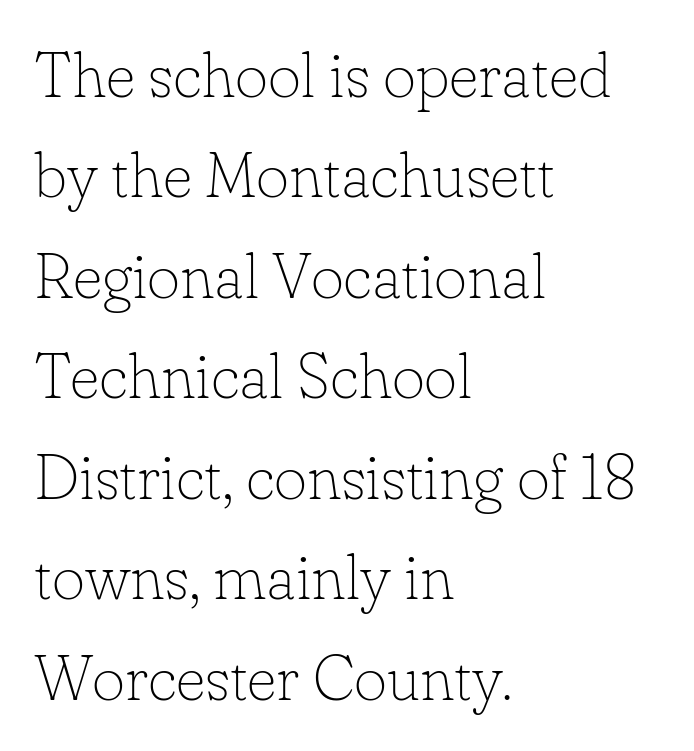
{"serif": "yes", "italic": "no", "bold": "no", "weight": "thin", "width": "normal", "stroke_contrast": "low", "x_height": "small", "monospaced": "no", "underline": "no", "align": "left", "line_spacing": "normal", "line_spacing_ratio": 1.57, "letter_spacing": "normal", "letter_spacing_em": 0.0, "glyph_px": 64}
